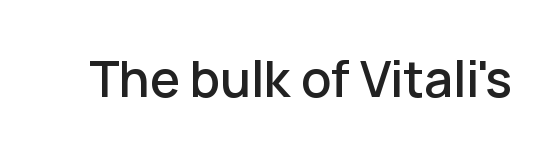
The image shows 50 px sans-serif type, upright; set normal letter spacing, not underlined; low stroke contrast and a medium x-height.
